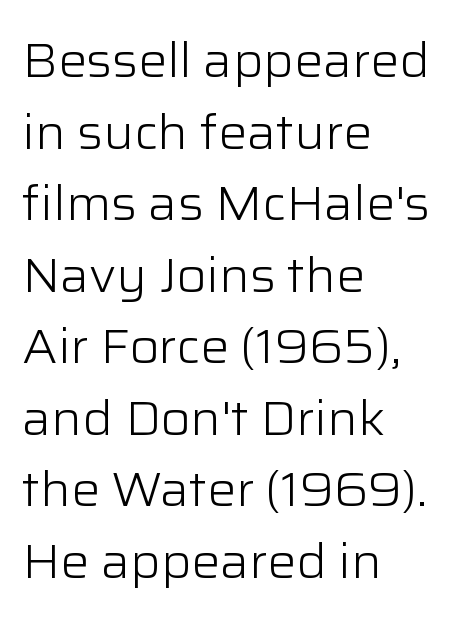
Check the space under the baseline: it is left empty. Think standard paragraph weight, or any step lighter than that. Regarding serifs, this sample does without them. No extra tracking has been applied to these lines. A roman cut, with each character standing at attention. Is this a fixed-width face? No — the glyphs have proportional, varying widths.
